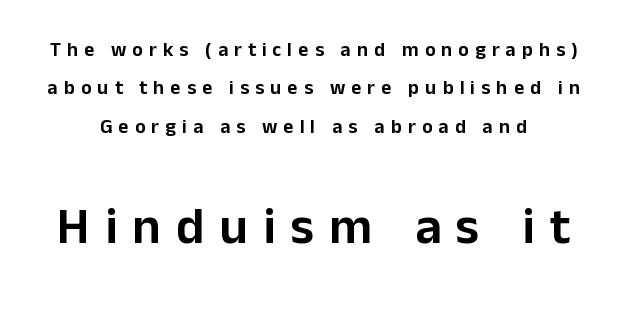
{"serif": "no", "italic": "no", "width": "normal", "stroke_contrast": "low", "x_height": "medium", "monospaced": "no", "underline": "no", "line_spacing": "loose", "line_spacing_ratio": 1.92, "letter_spacing": "wide", "letter_spacing_em": 0.3, "larger_block": "second", "size_ratio": 2.55, "glyph_px": 51}
